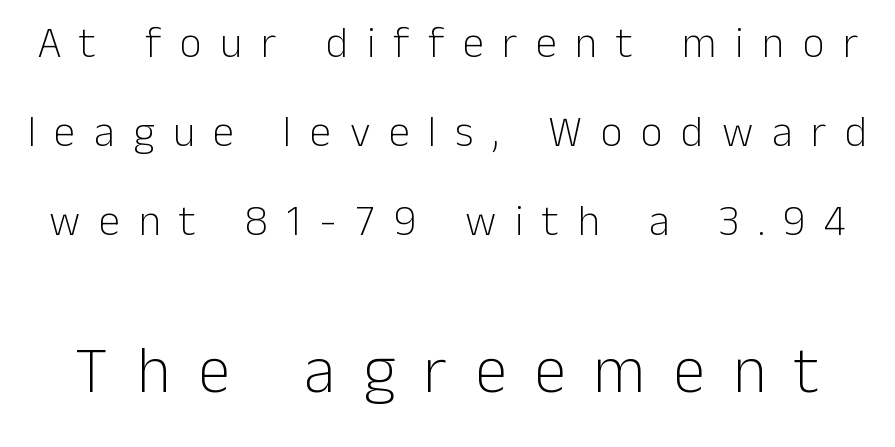
The image shows 65 px light sans-serif type, upright; set loose line spacing (2.07x), unusually wide letter spacing (+0.43 em), not underlined; the second (bottom) block is 1.51x larger; low stroke contrast and a medium x-height.
